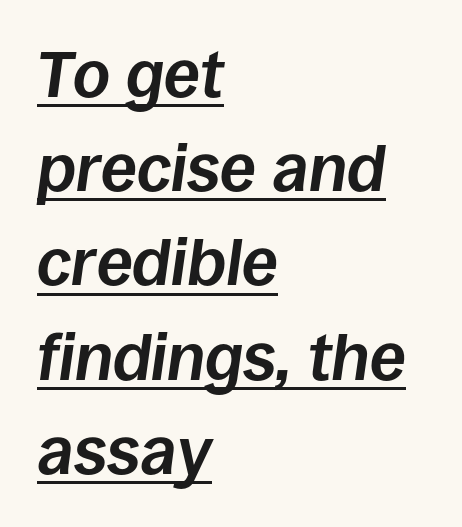
Q: Is the text bold? A: Yes.
Q: Is the text italic (slanted)? A: Yes, it leans right by about 8 degrees.
Q: Is the text underlined? A: Yes.
Q: How is the paragraph aligned? A: Left-aligned.
Q: Is the spacing between letters normal or unusually wide? A: Normal.
Q: Is the spacing between lines tight, normal or loose? A: Normal.
Q: Width (condensed, normal, or wide)? A: Normal.
Q: Stroke contrast? A: Low.
Q: x-height? A: Large.
Q: Monospaced? A: No.
